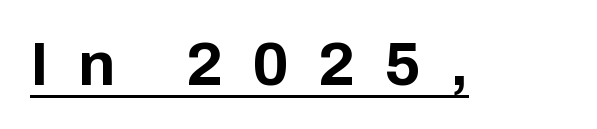
{"serif": "no", "italic": "no", "bold": "yes", "weight": "bold", "width": "normal", "stroke_contrast": "low", "x_height": "medium", "monospaced": "no", "underline": "yes", "letter_spacing": "wide", "letter_spacing_em": 0.47, "glyph_px": 62}
